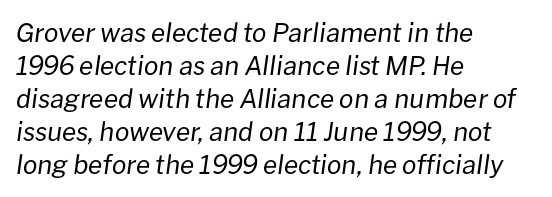
Q: Is the text bold? A: No.
Q: Is the text italic (slanted)? A: Yes, it leans right by about 8 degrees.
Q: Is the text underlined? A: No.
Q: How is the paragraph aligned? A: Left-aligned.
Q: Is the spacing between letters normal or unusually wide? A: Normal.
Q: Is the spacing between lines tight, normal or loose? A: Normal.
